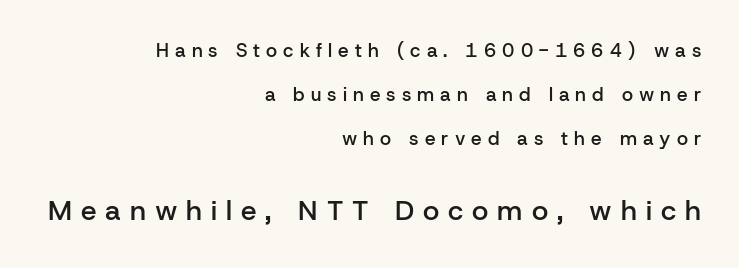
Q: Is the text bold? A: Semi-bold.
Q: Is the text italic (slanted)? A: No, it is upright.
Q: Is the typeface a serif or a sans-serif typeface? A: Sans-serif.
Q: Is the text underlined? A: No.
Q: How is the paragraph aligned? A: Right-aligned.
Q: Is the spacing between letters normal or unusually wide? A: Unusually wide.
Q: Is the spacing between lines tight, normal or loose? A: Loose.
Q: Which block of text is set in a larger size, the first (top) or the second (bottom)? A: The second (bottom) one.
Q: Width (condensed, normal, or wide)? A: Normal.
Q: Stroke contrast? A: Low.
Q: x-height? A: Medium.
Q: Monospaced? A: No.
